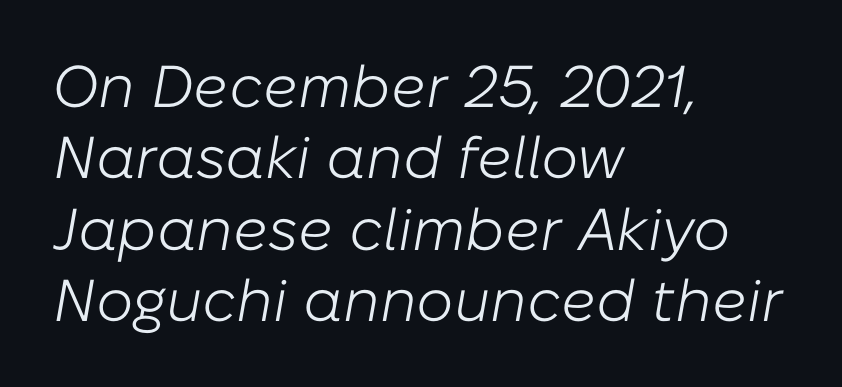
Q: Is the text bold? A: No.
Q: Is the text italic (slanted)? A: Yes, it leans right by about 10 degrees.
Q: Is the text underlined? A: No.
Q: How is the paragraph aligned? A: Left-aligned.
Q: Is the spacing between letters normal or unusually wide? A: Normal.
Q: Width (condensed, normal, or wide)? A: Normal.
Q: Stroke contrast? A: Low.
Q: x-height? A: Medium.
Q: Monospaced? A: No.
